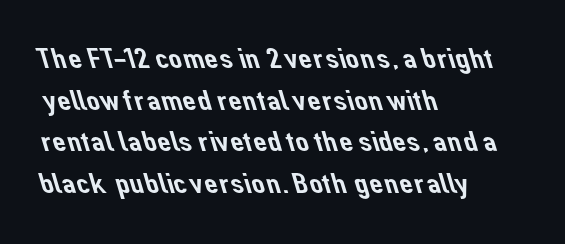
These lines are rendered in a variable-pitch font. The horizontal fit of the characters is conventional and even. These lines are composed in type without serifs. The lines are quadded left.
